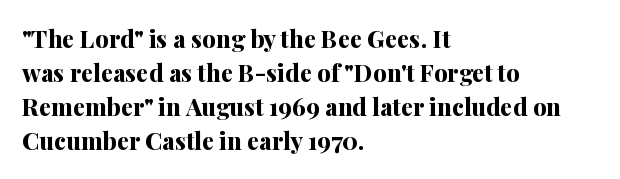
Check under the words: just untouched page. The lettering stays uniformly vertical, giving the passage a roman look. Does the weight exceed regular? Yes, all the way to bold. Leading: standard.
